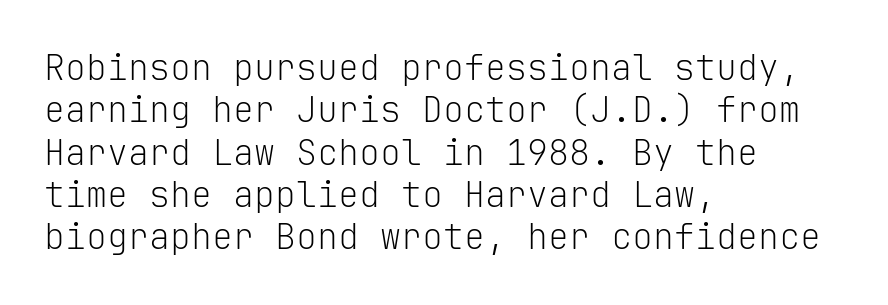
Q: Is the text bold? A: No.
Q: Is the text italic (slanted)? A: No, it is upright.
Q: Is the typeface a serif or a sans-serif typeface? A: Sans-serif.
Q: Is the text underlined? A: No.
Q: How is the paragraph aligned? A: Left-aligned.
Q: Is the spacing between letters normal or unusually wide? A: Normal.
Q: Width (condensed, normal, or wide)? A: Normal.
Q: Stroke contrast? A: Low.
Q: x-height? A: Medium.
Q: Monospaced? A: Yes.
